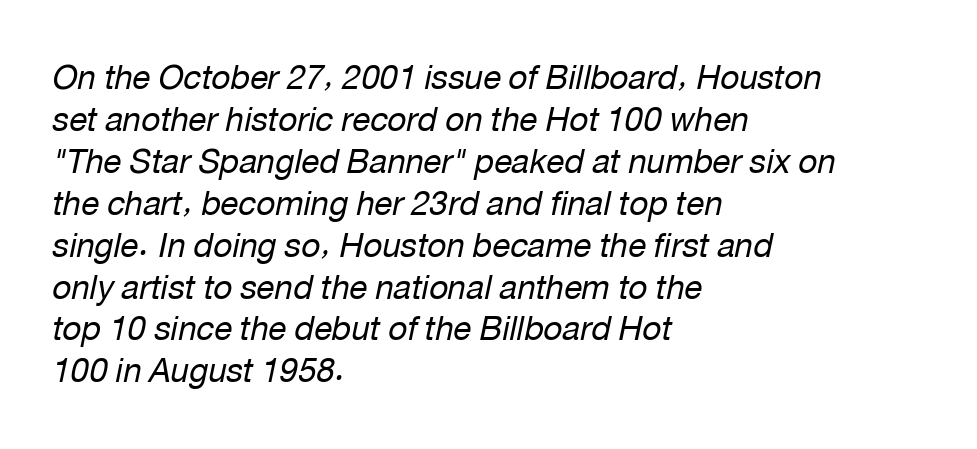
Q: Is the text bold? A: No.
Q: Is the text italic (slanted)? A: Yes, it leans right by about 12 degrees.
Q: Is the text underlined? A: No.
Q: How is the paragraph aligned? A: Left-aligned.
Q: Is the spacing between letters normal or unusually wide? A: Normal.
Q: Is the spacing between lines tight, normal or loose? A: Normal.
Q: Width (condensed, normal, or wide)? A: Normal.
Q: Stroke contrast? A: Low.
Q: x-height? A: Medium.
Q: Monospaced? A: No.
